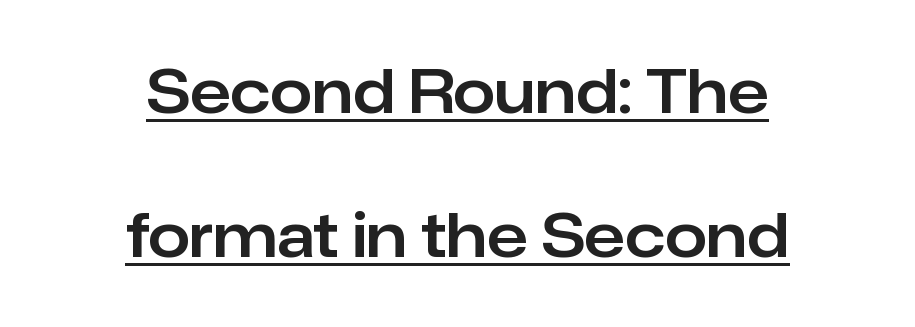
The image shows 60 px sans-serif type, upright; set centered, loose line spacing (2.4x), normal letter spacing, underlined; low stroke contrast and a medium x-height.
